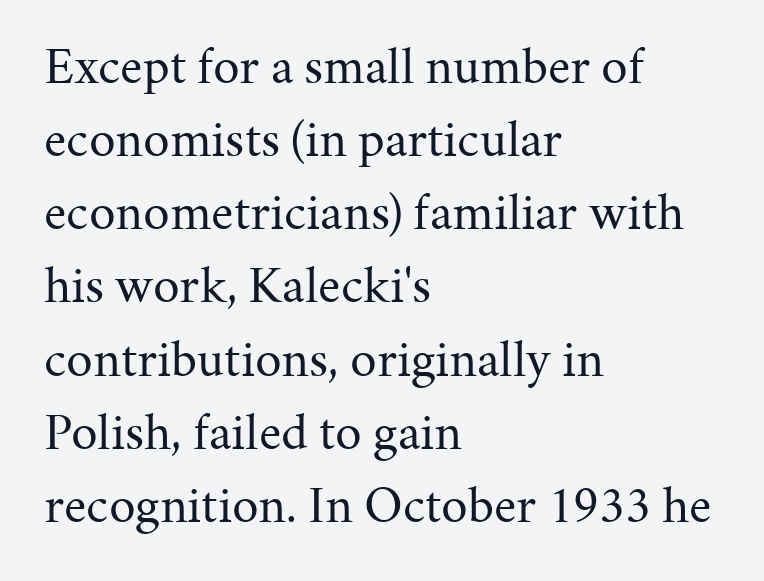
The image shows 53 px regular-weight serif type, upright; set left-aligned, normal line spacing (1.38x), normal letter spacing, not underlined; medium stroke contrast and a medium x-height.
